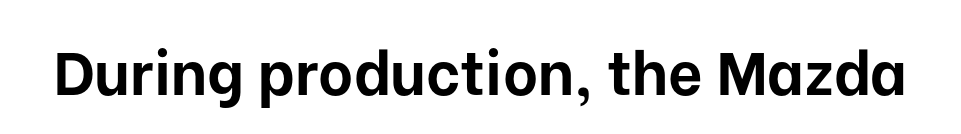
Does extra space separate the letters? No, they use regular spacing. Are there feet on the stems? There aren't — it's a sans. Here the designer chose a conventional face with non-uniform glyph widths. Letters rest on an invisible, unmarked baseline. The letters stand upright; this is a roman face.
